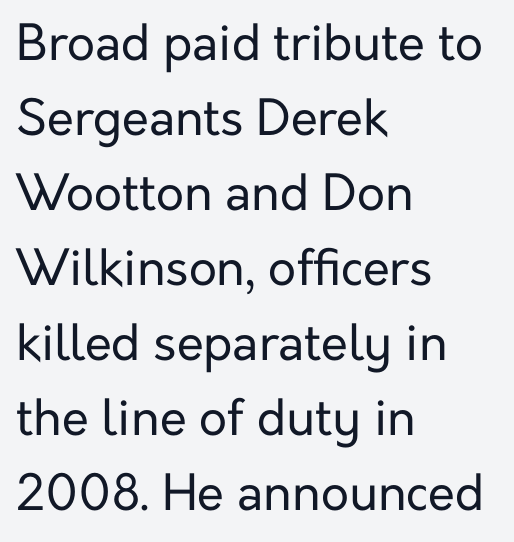
The image shows 49 px regular-weight sans-serif type, upright; set left-aligned, normal line spacing (1.53x), normal letter spacing, not underlined; low stroke contrast and a medium x-height.
